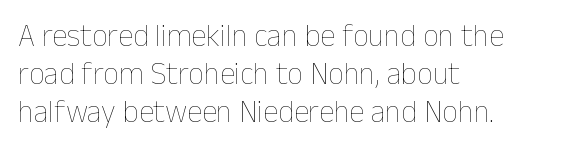
Q: Is the text bold? A: No.
Q: Is the text italic (slanted)? A: No, it is upright.
Q: Is the text underlined? A: No.
Q: How is the paragraph aligned? A: Left-aligned.
Q: Is the spacing between letters normal or unusually wide? A: Normal.
Q: Width (condensed, normal, or wide)? A: Normal.
Q: Stroke contrast? A: Low.
Q: x-height? A: Medium.
Q: Monospaced? A: No.
